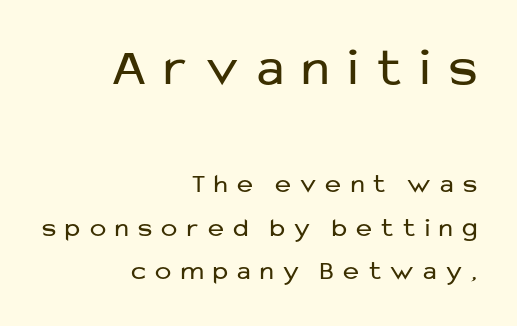
Q: Is the text bold? A: No.
Q: Is the text italic (slanted)? A: No, it is upright.
Q: Is the typeface a serif or a sans-serif typeface? A: Sans-serif.
Q: Is the text underlined? A: No.
Q: How is the paragraph aligned? A: Right-aligned.
Q: Is the spacing between letters normal or unusually wide? A: Unusually wide.
Q: Is the spacing between lines tight, normal or loose? A: Normal.
Q: Which block of text is set in a larger size, the first (top) or the second (bottom)? A: The first (top) one.
Q: Width (condensed, normal, or wide)? A: Normal.
Q: Stroke contrast? A: Low.
Q: x-height? A: Medium.
Q: Monospaced? A: No.
